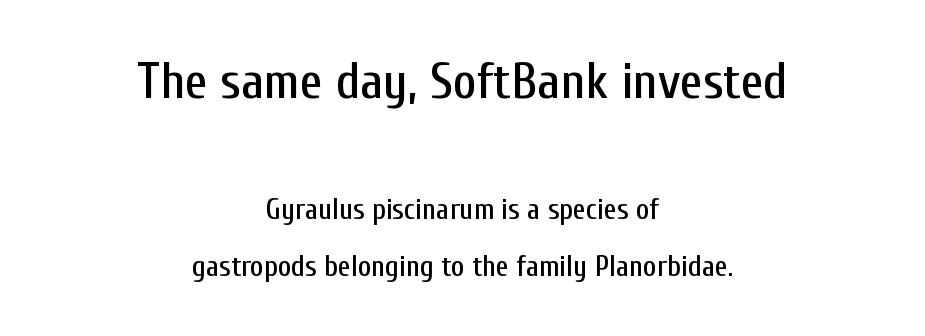
The image shows 51 px condensed sans-serif type, upright; set centered, loose line spacing (1.96x), normal letter spacing, not underlined; the first (top) block is 1.76x larger; low stroke contrast and a medium x-height.
